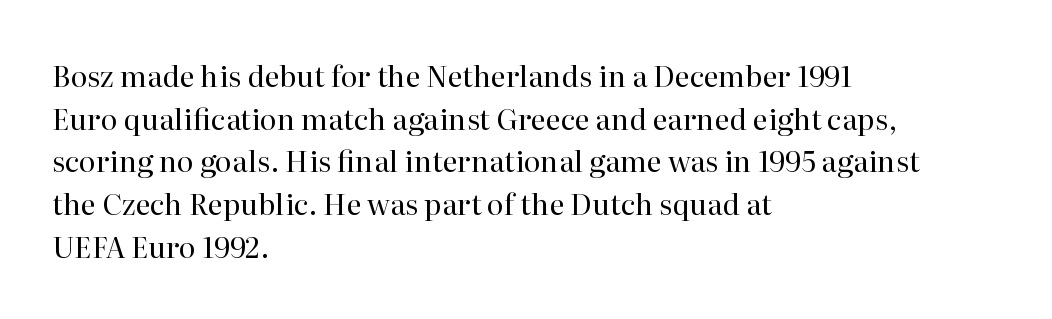
Do the characters align in a grid? No, the font is proportional. Does the lettering tilt? It doesn't — this is upright. No chunkiness to these letters — they're not bold. Each line starts at the same left margin while the right side varies. Check the space under the baseline: it is left empty.
